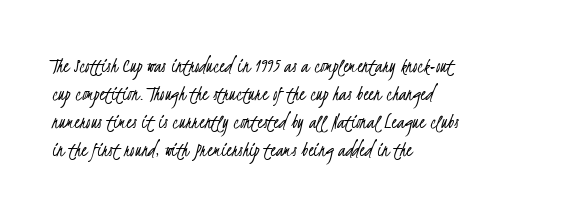
The strokes are not fattened; the text isn't bold. The rendering uses a moderate line-height, typical for paragraphs. The face used here is rendered with its standard letterfit. Type without underlining.
